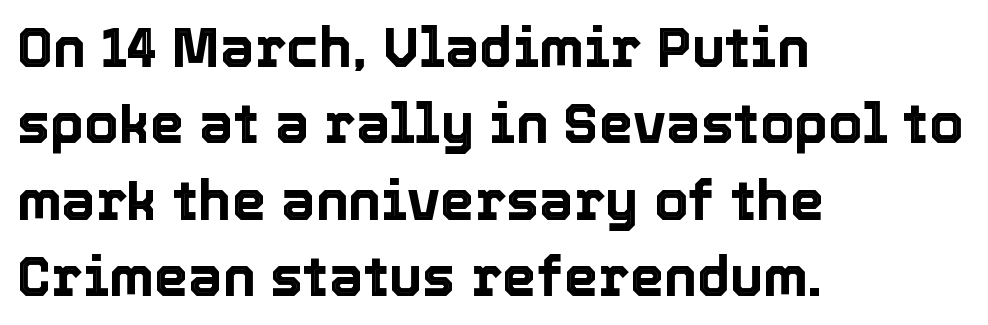
The letters stand straight up with perfectly vertical stems. Tracking here is standard; glyphs follow each other at the usual distance. Proportional: the letters do not fall into vertical columns. Line starts are locked; line ends wander.
